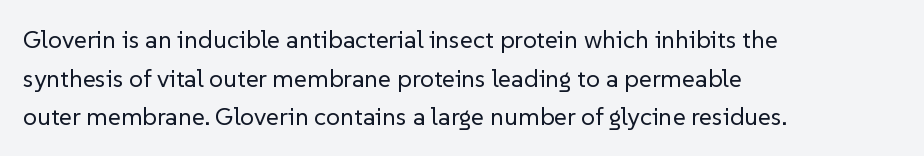
Notice how descenders clear the ascenders below comfortably — that's standard leading. Posture: vertical. Letter spacing: default. This rendering uses left alignment, leaving the right contour irregular.
